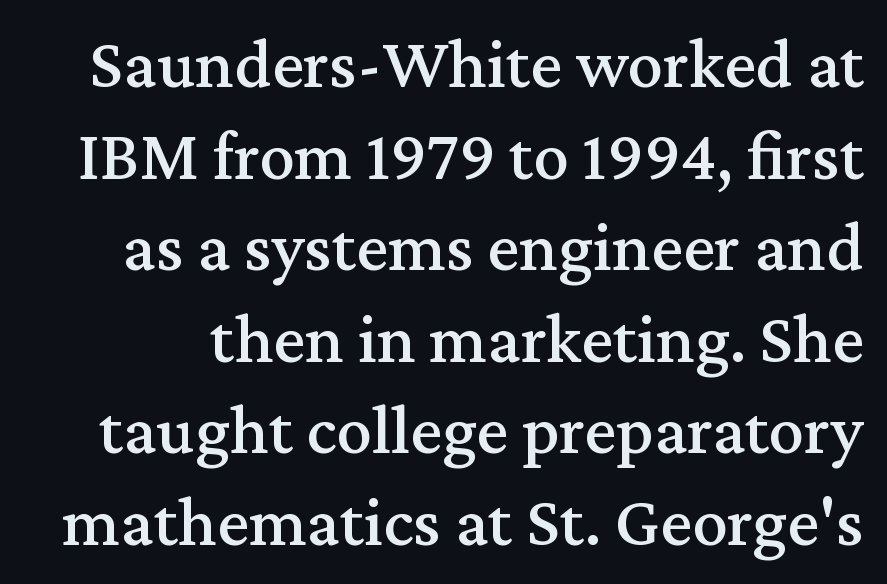
{"serif": "yes", "italic": "no", "width": "normal", "stroke_contrast": "medium", "x_height": "medium", "monospaced": "no", "underline": "no", "line_spacing": "normal", "line_spacing_ratio": 1.29, "letter_spacing": "normal", "letter_spacing_em": 0.0, "glyph_px": 71}
